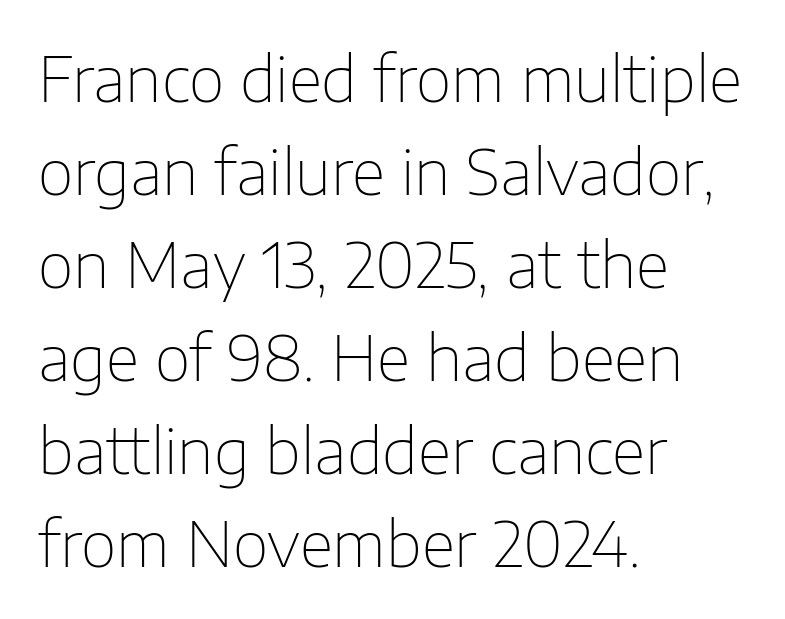
The image shows 62 px thin sans-serif type, upright; set left-aligned, normal line spacing (1.5x), normal letter spacing, not underlined; low stroke contrast and a medium x-height.
